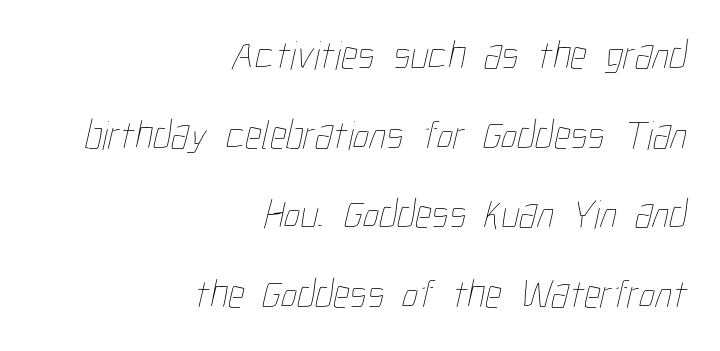
The image shows 41 px thin, condensed type; set right-aligned, loose line spacing (1.94x), normal letter spacing, not underlined; low stroke contrast and a medium x-height.
